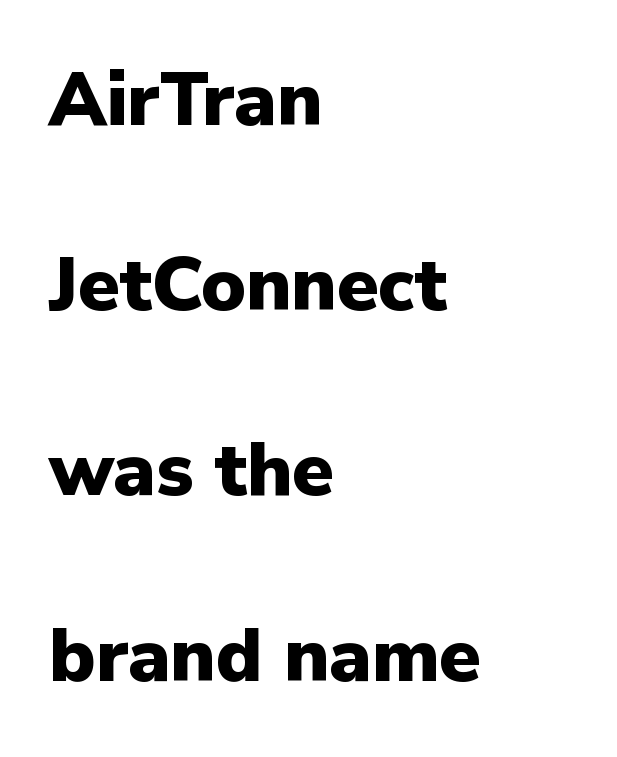
Q: Is the text bold? A: Yes.
Q: Is the text italic (slanted)? A: No, it is upright.
Q: Is the typeface a serif or a sans-serif typeface? A: Sans-serif.
Q: Is the text underlined? A: No.
Q: How is the paragraph aligned? A: Left-aligned.
Q: Is the spacing between letters normal or unusually wide? A: Normal.
Q: Is the spacing between lines tight, normal or loose? A: Loose.
Q: Width (condensed, normal, or wide)? A: Normal.
Q: Stroke contrast? A: Low.
Q: x-height? A: Medium.
Q: Monospaced? A: No.
